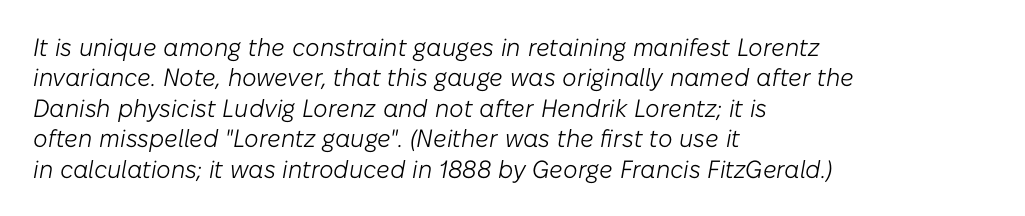
The image shows 25 px text type, italic (leaning right); set left-aligned, line spacing 1.22x, normal letter spacing, not underlined.
